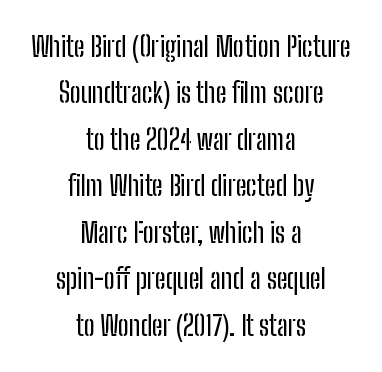
{"italic": "no", "underline": "no", "align": "center", "line_spacing_ratio": 1.72, "letter_spacing": "normal", "letter_spacing_em": 0.0, "glyph_px": 27}
